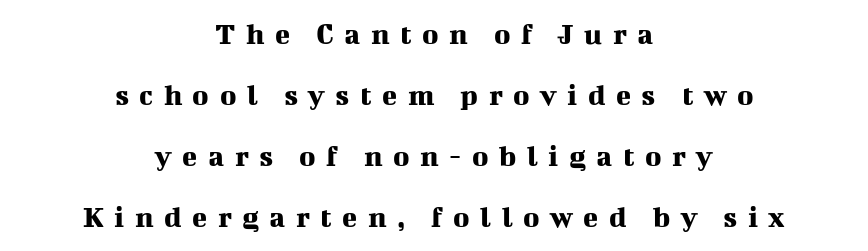
Q: Is the text italic (slanted)? A: No, it is upright.
Q: Is the typeface a serif or a sans-serif typeface? A: Serif.
Q: Is the text underlined? A: No.
Q: How is the paragraph aligned? A: Centered.
Q: Is the spacing between letters normal or unusually wide? A: Unusually wide.
Q: Is the spacing between lines tight, normal or loose? A: Loose.
Q: Width (condensed, normal, or wide)? A: Normal.
Q: Stroke contrast? A: Medium.
Q: x-height? A: Medium.
Q: Monospaced? A: No.
